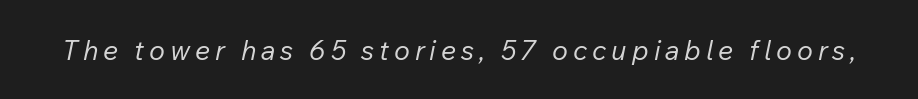
{"italic": "yes", "lean": "right", "slant_degrees": 12, "bold": "no", "underline": "no", "glyph_px": 27}
